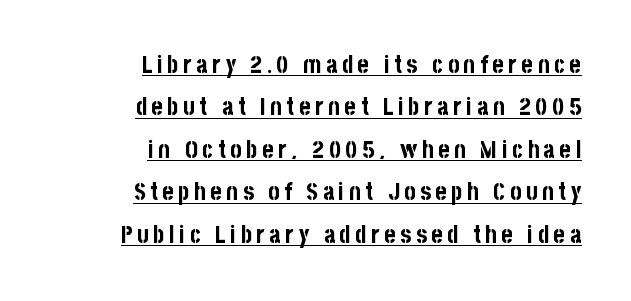
Posture: upright roman. Decoration check: the copy is underlined. Compared with a flush-left layout, this one pins lines to the opposite, right side. These lines carry a lot of weight — the face is fully bold.
